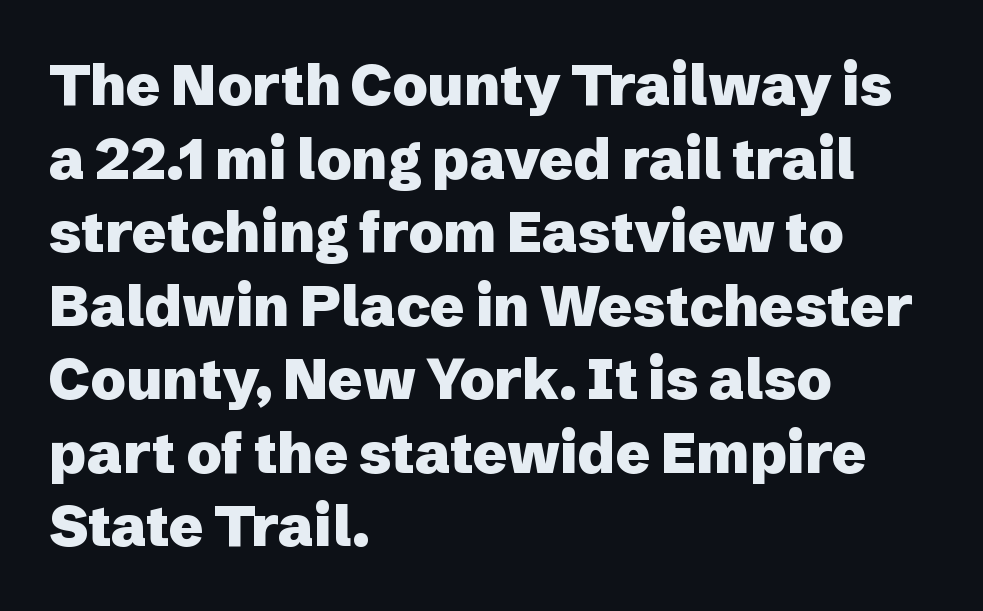
Q: Is the text bold? A: Yes.
Q: Is the text italic (slanted)? A: No, it is upright.
Q: Is the typeface a serif or a sans-serif typeface? A: Sans-serif.
Q: Is the text underlined? A: No.
Q: How is the paragraph aligned? A: Left-aligned.
Q: Is the spacing between letters normal or unusually wide? A: Normal.
Q: Is the spacing between lines tight, normal or loose? A: Normal.
Q: Width (condensed, normal, or wide)? A: Normal.
Q: Stroke contrast? A: Low.
Q: x-height? A: Medium.
Q: Monospaced? A: No.
